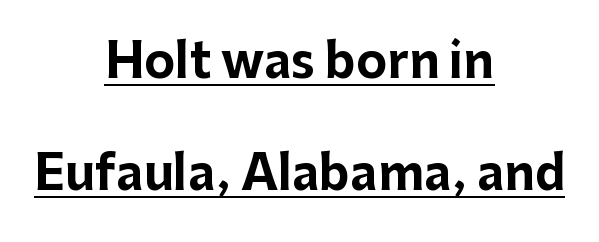
{"serif": "no", "italic": "no", "bold": "yes", "weight": "bold", "width": "normal", "stroke_contrast": "low", "x_height": "medium", "monospaced": "no", "underline": "yes", "align": "center", "line_spacing": "loose", "line_spacing_ratio": 2.38, "letter_spacing": "normal", "letter_spacing_em": 0.0, "glyph_px": 47}
